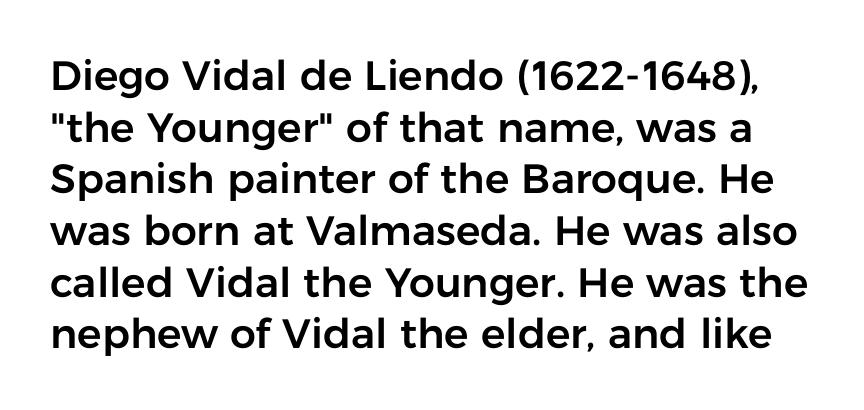
Ordinary non-slanted type is in use. Only glyphs here, with clear space below each row. Characters follow at the spacing the type designer built in. Do the characters align in a grid? No, the font is proportional. Quick note: interline space is typical. Is this a sans? Yes — the strokes have no serifs.
